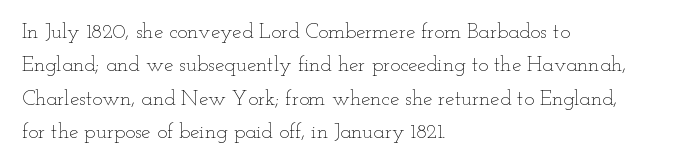
The image shows 21 px text type, upright; set left-aligned, normal line spacing (1.59x), normal letter spacing, not underlined.
